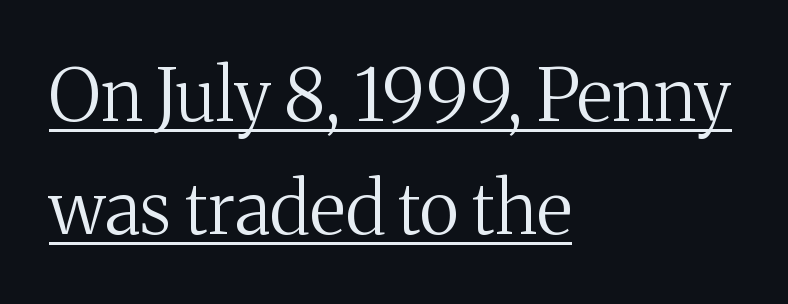
Q: Is the text bold? A: No.
Q: Is the text italic (slanted)? A: No, it is upright.
Q: Is the typeface a serif or a sans-serif typeface? A: Serif.
Q: Is the text underlined? A: Yes.
Q: How is the paragraph aligned? A: Left-aligned.
Q: Is the spacing between letters normal or unusually wide? A: Normal.
Q: Is the spacing between lines tight, normal or loose? A: Normal.
Q: Width (condensed, normal, or wide)? A: Normal.
Q: Stroke contrast? A: Medium.
Q: x-height? A: Medium.
Q: Monospaced? A: No.
